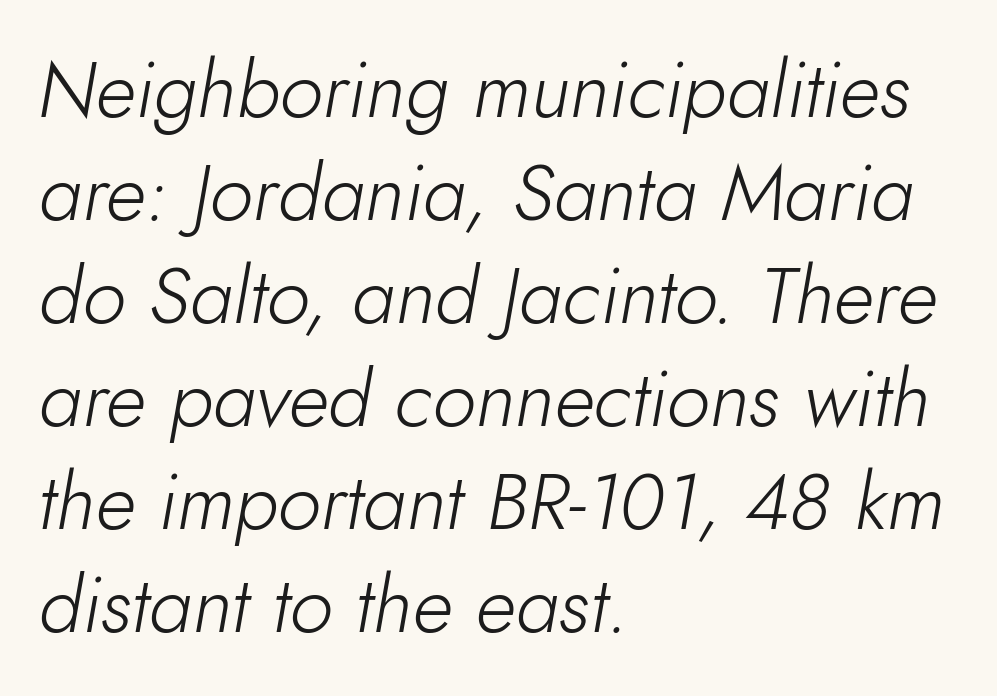
The image shows 78 px light type, italic (leaning right); set left-aligned, normal line spacing (1.32x), normal letter spacing, not underlined; low stroke contrast and a small x-height.
